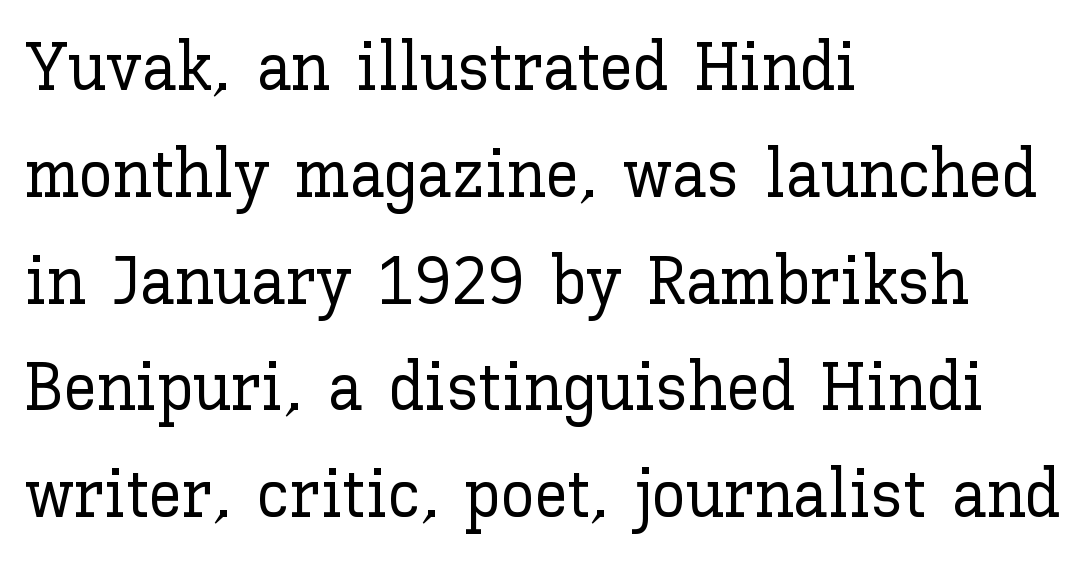
{"italic": "no", "width": "normal", "stroke_contrast": "low", "x_height": "medium", "monospaced": "no", "underline": "no", "align": "left", "line_spacing": "normal", "line_spacing_ratio": 1.57, "letter_spacing": "normal", "letter_spacing_em": 0.0, "glyph_px": 68}
